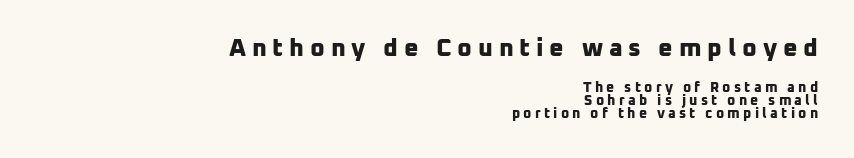
The image shows 25 px bold type; set right-aligned, tight line spacing (0.95x), unusually wide letter spacing (+0.23 em), not underlined; the first (top) block is 1.79x larger.
